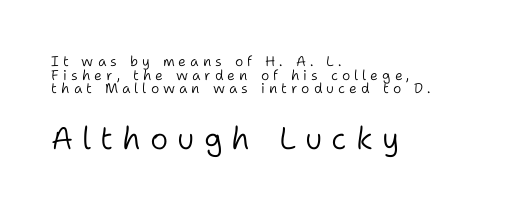
You could only call the tracking loose — the letters float apart. The specimen reads as upright at a glance. The letterforms sit at book weight or below. Rows of type sit shoulder to shoulder in the vertical direction. The strip under each line holds only bare page. The typeface chosen for these lines omits serifs.
